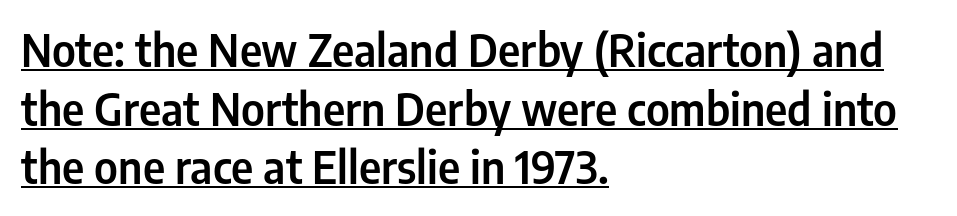
No extra tracking has been applied to these lines. Each line starts at the same left margin while the right side varies. A normal amount of white space separates one row of letters from the next. Is this a fixed-width face? No — the glyphs have proportional, varying widths. A continuous stroke trails under the words, as in a hyperlink. Is there any slant? The stems are plumb.
